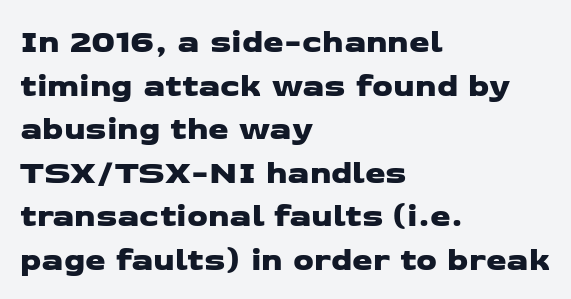
Q: Is the typeface a serif or a sans-serif typeface? A: Sans-serif.
Q: Is the text underlined? A: No.
Q: How is the paragraph aligned? A: Left-aligned.
Q: Is the spacing between letters normal or unusually wide? A: Normal.
Q: Is the spacing between lines tight, normal or loose? A: Normal.
Q: Width (condensed, normal, or wide)? A: Wide.
Q: Stroke contrast? A: Low.
Q: x-height? A: Medium.
Q: Monospaced? A: No.
